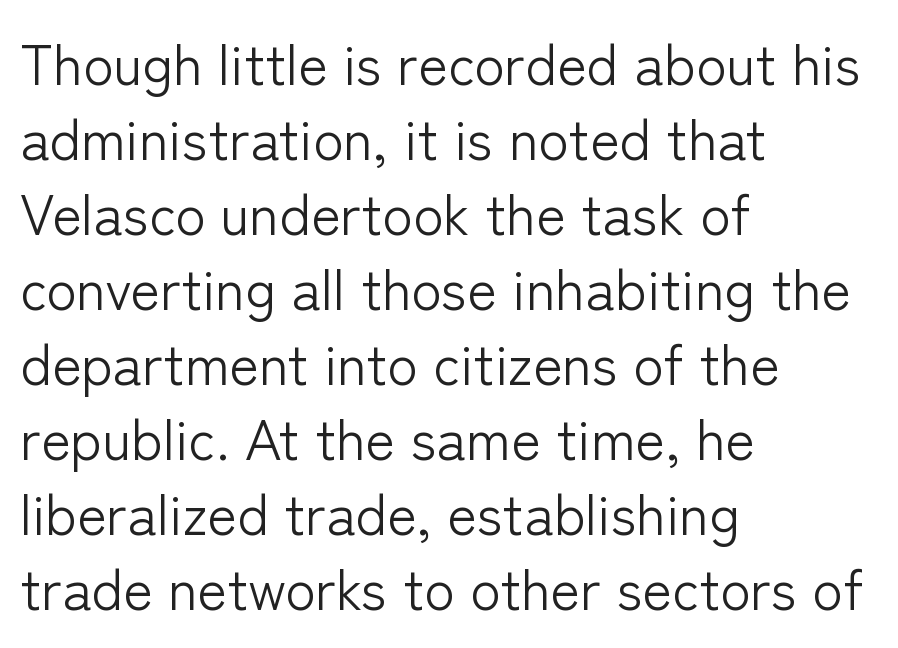
The image shows 56 px light sans-serif type, upright; set left-aligned, normal line spacing (1.34x), normal letter spacing, not underlined; low stroke contrast and a medium x-height.
